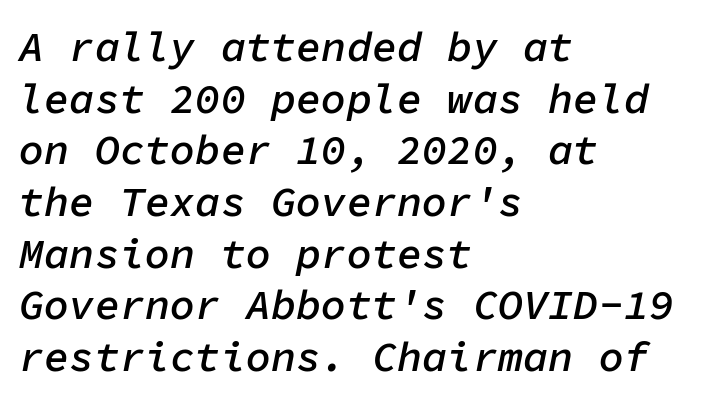
Q: Is the text bold? A: Semi-bold.
Q: Is the text italic (slanted)? A: Yes, it leans right by about 11 degrees.
Q: Is the text underlined? A: No.
Q: How is the paragraph aligned? A: Left-aligned.
Q: Is the spacing between letters normal or unusually wide? A: Normal.
Q: Width (condensed, normal, or wide)? A: Normal.
Q: Stroke contrast? A: Low.
Q: x-height? A: Medium.
Q: Monospaced? A: Yes.
